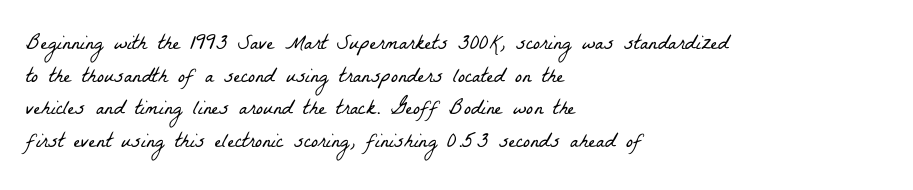
{"bold": "no", "underline": "no", "align": "left", "line_spacing": "normal", "line_spacing_ratio": 1.55, "letter_spacing": "normal", "letter_spacing_em": 0.0, "glyph_px": 21}
